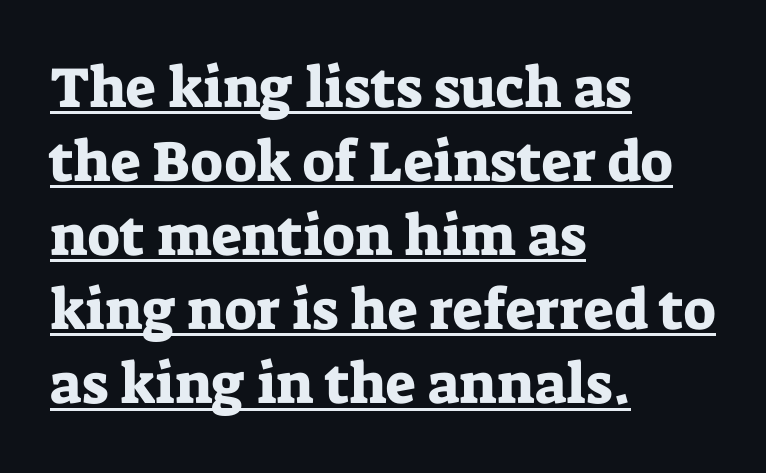
The image shows 57 px serif type, upright; set left-aligned, normal line spacing (1.3x), normal letter spacing, underlined; low stroke contrast and a medium x-height.
